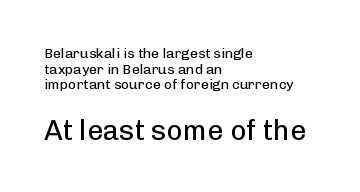
The image shows 28 px regular-weight sans-serif type, upright; set left-aligned, tight line spacing (1.12x), normal letter spacing, not underlined; the second (bottom) block is 2.0x larger; low stroke contrast and a medium x-height.
